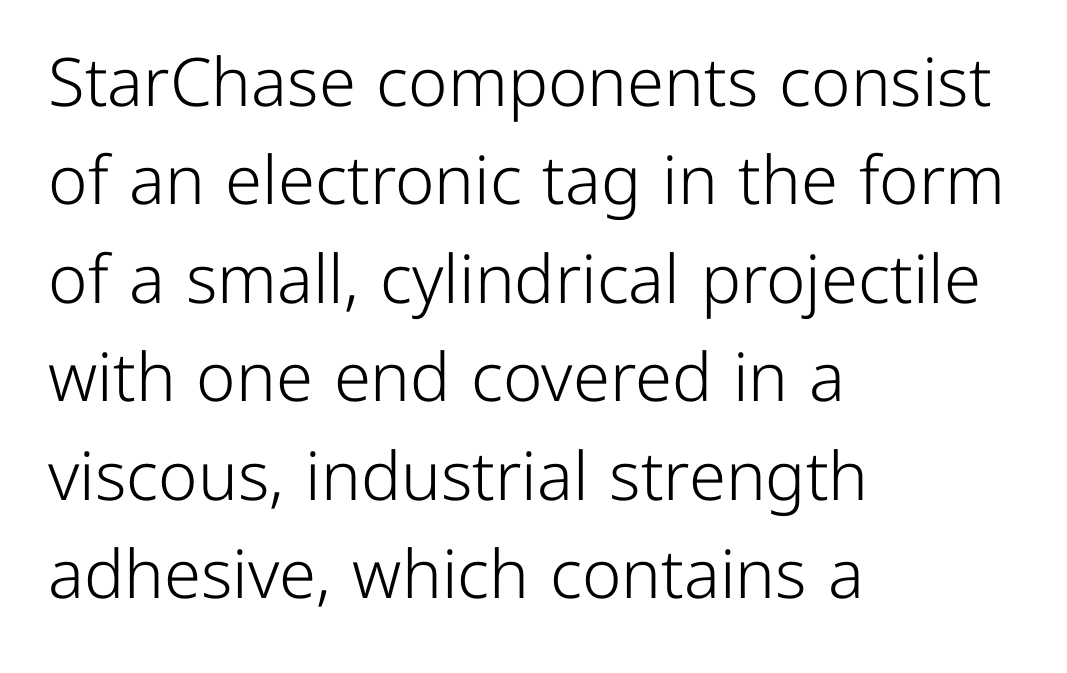
I'd call this a sans setting — the letters go barefoot. Note the varied advance widths — an 'i' is clearly narrower than an 'm'. Students, observe: this is what conventionally led text looks like. Quick note: underline off.
